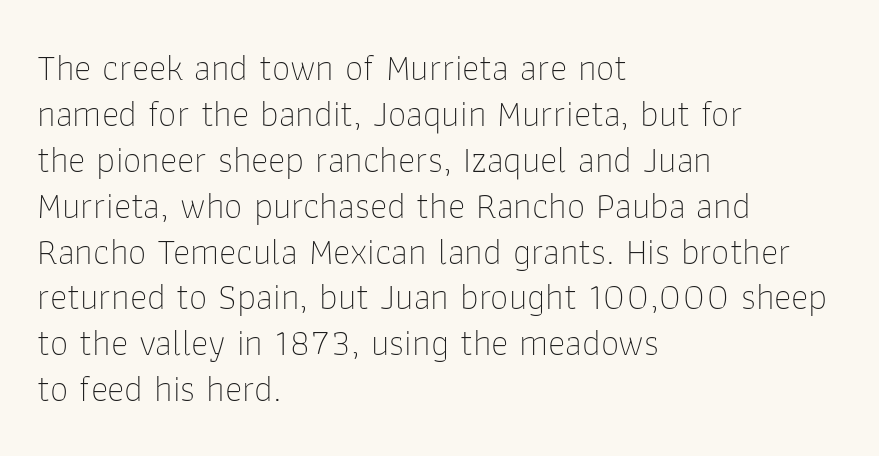
Q: Is the text bold? A: No.
Q: Is the text italic (slanted)? A: No, it is upright.
Q: Is the typeface a serif or a sans-serif typeface? A: Sans-serif.
Q: Is the text underlined? A: No.
Q: How is the paragraph aligned? A: Left-aligned.
Q: Is the spacing between letters normal or unusually wide? A: Normal.
Q: Width (condensed, normal, or wide)? A: Normal.
Q: Stroke contrast? A: Low.
Q: x-height? A: Medium.
Q: Monospaced? A: No.
